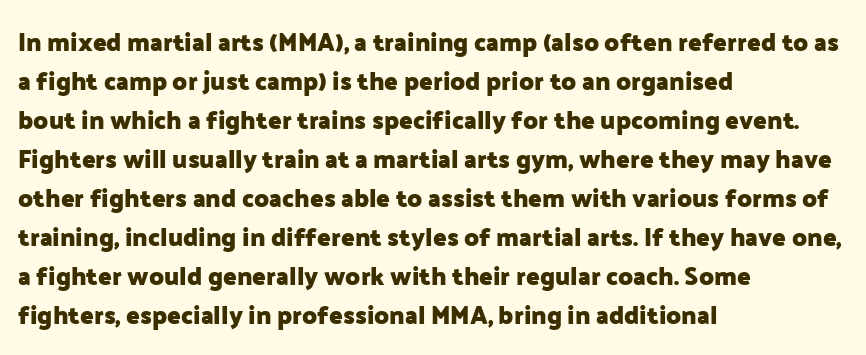
The image shows 25 px bold type, upright; set left-aligned, normal line spacing (1.56x), normal letter spacing, not underlined.
